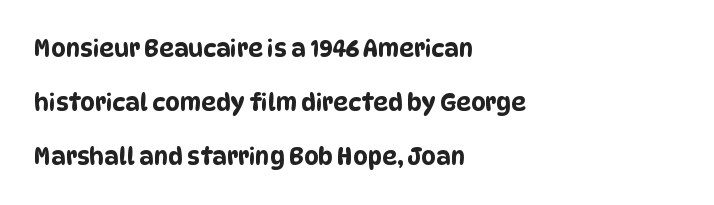
{"underline": "no", "align": "left", "line_spacing": "loose", "line_spacing_ratio": 2.34, "letter_spacing": "normal", "letter_spacing_em": 0.0, "glyph_px": 23}
